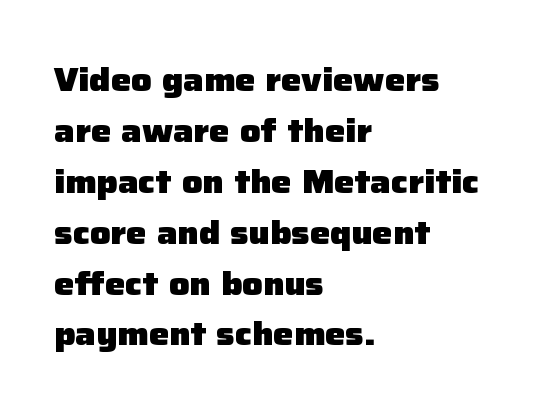
Words float on clear page, feet unadorned. How would I describe the line gaps? Plain and ordinary. Ordinary non-slanted type is in use. This is sans-serif lettering, the kind often seen on screens and signage.
